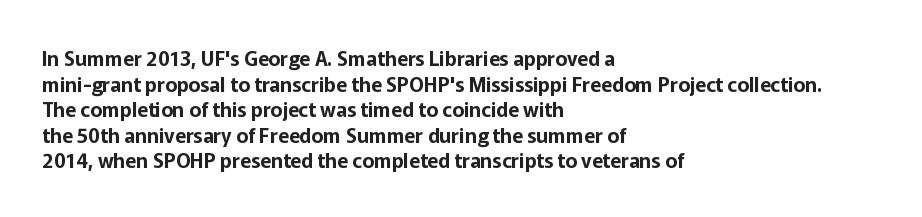
Q: Is the text italic (slanted)? A: No, it is upright.
Q: Is the text underlined? A: No.
Q: How is the paragraph aligned? A: Left-aligned.
Q: Is the spacing between letters normal or unusually wide? A: Normal.
Q: Is the spacing between lines tight, normal or loose? A: Normal.
